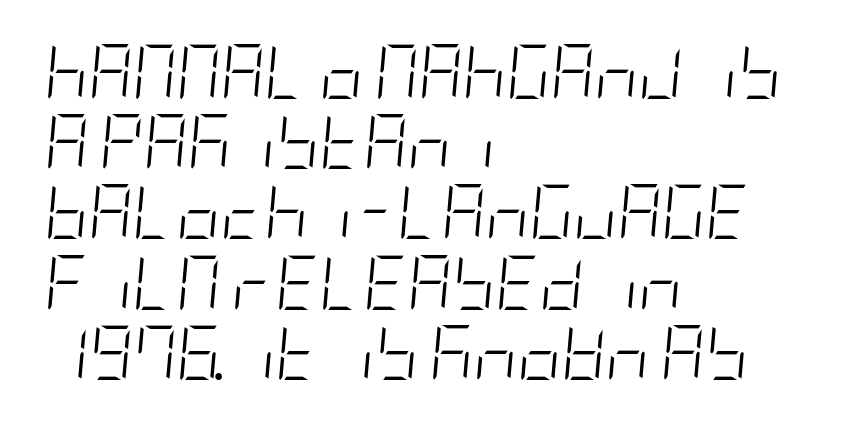
{"italic": "yes", "lean": "right", "slant_degrees": 5, "bold": "no", "weight": "light", "width": "condensed", "stroke_contrast": "low", "x_height": "large", "underline": "no", "align": "left", "line_spacing": "normal", "line_spacing_ratio": 1.3, "letter_spacing": "normal", "letter_spacing_em": 0.0, "glyph_px": 54}
